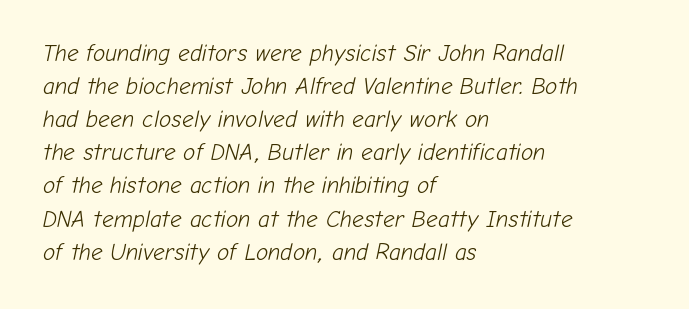
The image shows 23 px text type, italic (leaning right); set left-aligned, normal line spacing (1.44x), normal letter spacing, not underlined.
